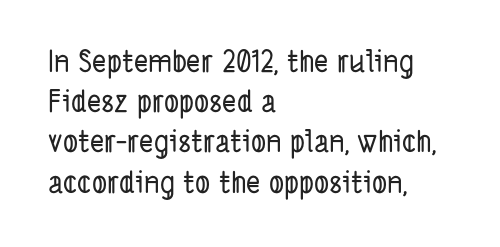
The face used here is rendered with its standard letterfit. Vertical spacing — default. The rendering uses natural spacing where letterforms have individual widths. The setting favours the left margin, as ordinary paragraphs usually do.
